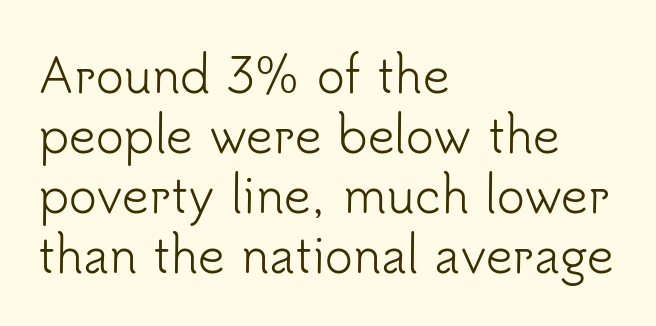
{"serif": "no", "italic": "no", "bold": "no", "weight": "light", "width": "normal", "stroke_contrast": "low", "x_height": "small", "monospaced": "no", "underline": "no", "align": "left", "line_spacing": "normal", "line_spacing_ratio": 1.28, "letter_spacing": "normal", "letter_spacing_em": 0.0, "glyph_px": 47}
